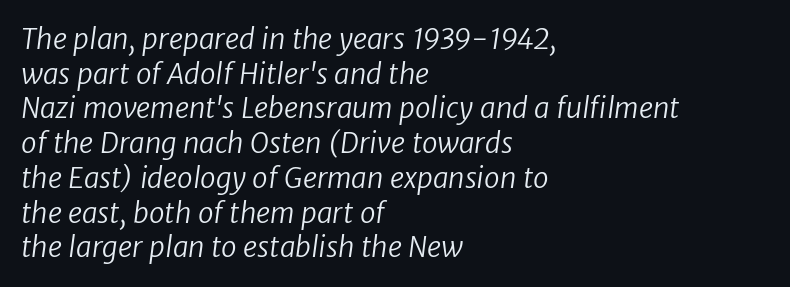
Q: Is the text bold? A: No.
Q: Is the typeface a serif or a sans-serif typeface? A: Sans-serif.
Q: Is the text underlined? A: No.
Q: How is the paragraph aligned? A: Left-aligned.
Q: Is the spacing between letters normal or unusually wide? A: Normal.
Q: Width (condensed, normal, or wide)? A: Normal.
Q: Stroke contrast? A: Low.
Q: x-height? A: Medium.
Q: Monospaced? A: No.
